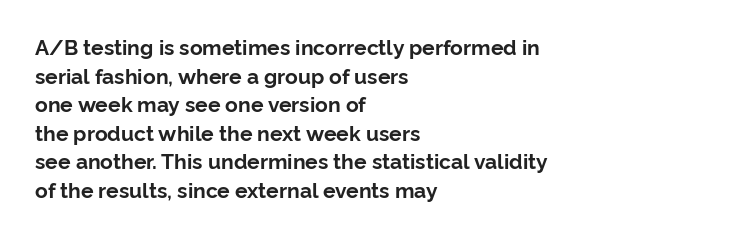
Q: Is the text bold? A: Yes.
Q: Is the text italic (slanted)? A: No, it is upright.
Q: Is the text underlined? A: No.
Q: How is the paragraph aligned? A: Left-aligned.
Q: Is the spacing between letters normal or unusually wide? A: Normal.
Q: Is the spacing between lines tight, normal or loose? A: Normal.
